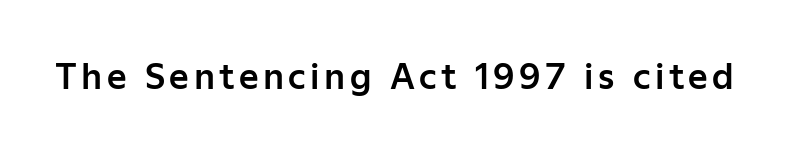
The image shows 34 px sans-serif type, upright; set not underlined; low stroke contrast and a medium x-height.
